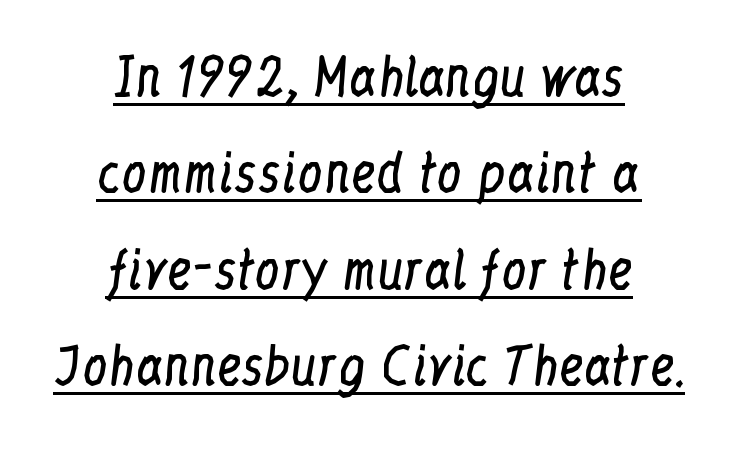
Q: Is the text bold? A: No.
Q: Is the text italic (slanted)? A: Yes.
Q: Is the typeface a serif or a sans-serif typeface? A: Serif.
Q: Is the text underlined? A: Yes.
Q: How is the paragraph aligned? A: Centered.
Q: Is the spacing between letters normal or unusually wide? A: Normal.
Q: Is the spacing between lines tight, normal or loose? A: Loose.
Q: Width (condensed, normal, or wide)? A: Condensed.
Q: Stroke contrast? A: Low.
Q: x-height? A: Medium.
Q: Monospaced? A: No.
